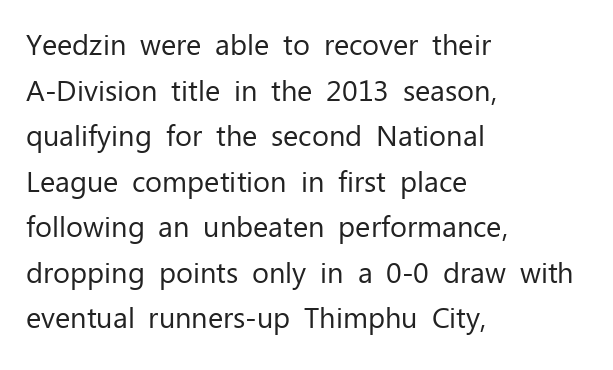
The image shows 29 px regular-weight sans-serif type, upright; set left-aligned, normal line spacing (1.57x), normal letter spacing, not underlined; low stroke contrast and a medium x-height.
